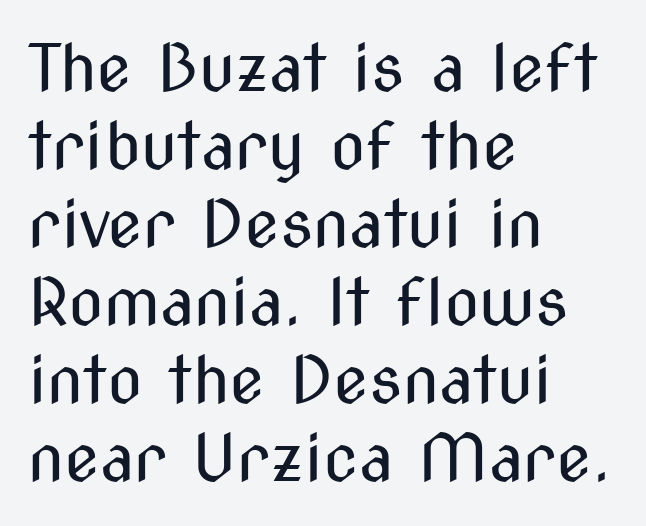
Q: Is the text bold? A: No.
Q: Is the text italic (slanted)? A: No, it is upright.
Q: Is the typeface a serif or a sans-serif typeface? A: Sans-serif.
Q: Is the text underlined? A: No.
Q: How is the paragraph aligned? A: Left-aligned.
Q: Is the spacing between letters normal or unusually wide? A: Normal.
Q: Width (condensed, normal, or wide)? A: Condensed.
Q: Stroke contrast? A: Medium.
Q: x-height? A: Medium.
Q: Monospaced? A: No.
